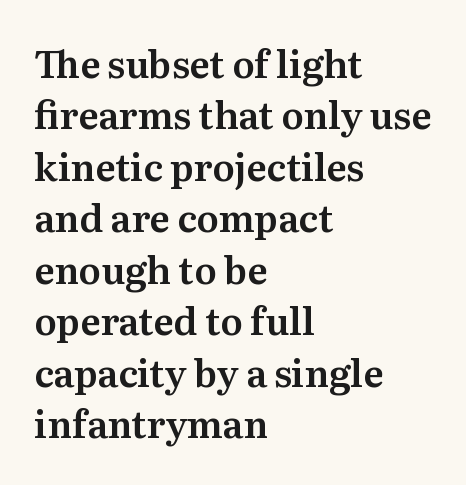
Q: Is the text italic (slanted)? A: No, it is upright.
Q: Is the typeface a serif or a sans-serif typeface? A: Serif.
Q: Is the text underlined? A: No.
Q: How is the paragraph aligned? A: Left-aligned.
Q: Is the spacing between letters normal or unusually wide? A: Normal.
Q: Is the spacing between lines tight, normal or loose? A: Normal.
Q: Width (condensed, normal, or wide)? A: Normal.
Q: Stroke contrast? A: Medium.
Q: x-height? A: Medium.
Q: Monospaced? A: No.
